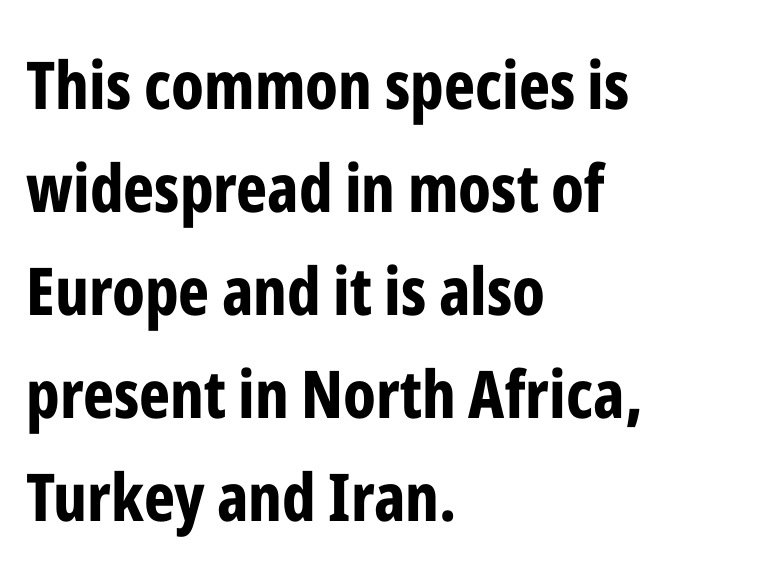
{"serif": "no", "italic": "no", "bold": "yes", "weight": "bold", "width": "condensed", "stroke_contrast": "low", "x_height": "medium", "monospaced": "no", "underline": "no", "align": "left", "line_spacing": "normal", "line_spacing_ratio": 1.56, "letter_spacing": "normal", "letter_spacing_em": 0.0, "glyph_px": 66}
